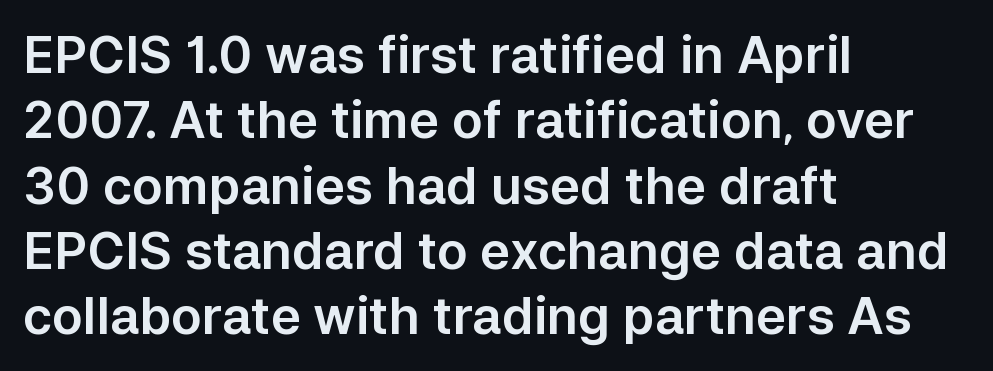
The image shows 51 px sans-serif type, upright; set left-aligned, normal line spacing (1.28x), normal letter spacing, not underlined; low stroke contrast and a medium x-height.
